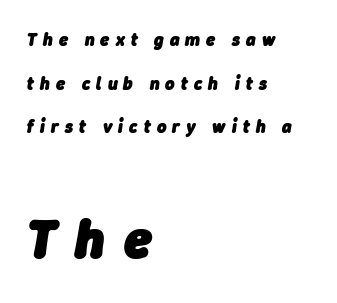
Here the second block reads like a headline and the first like body copy. Notice how thick the strokes are: this is what a full bold looks like. If you drew a line through each stem, it would be angled. The gaps between neighbouring characters are conspicuously large.
